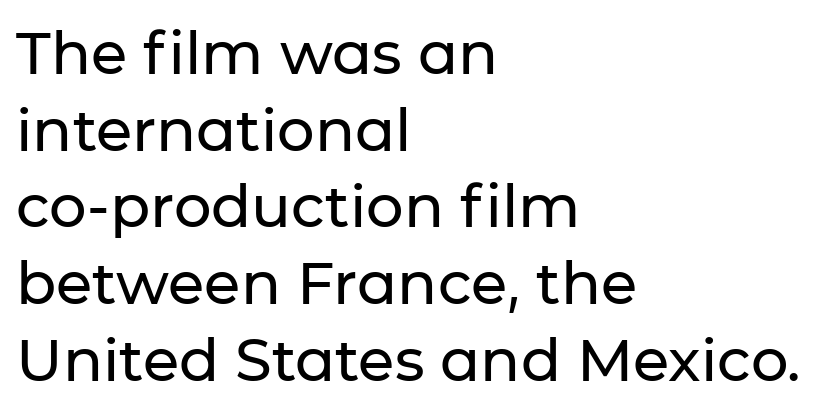
These lines are rendered in a variable-pitch font. The area under the type is left untouched. This rendering uses left alignment, leaving the right contour irregular. Caption: standard tracking, unaltered. Line spacing here is normal. Classification — sans serif.
